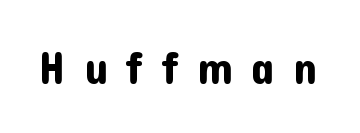
The image shows 45 px sans-serif type, upright; set unusually wide letter spacing (+0.41 em), not underlined; low stroke contrast and a medium x-height.
